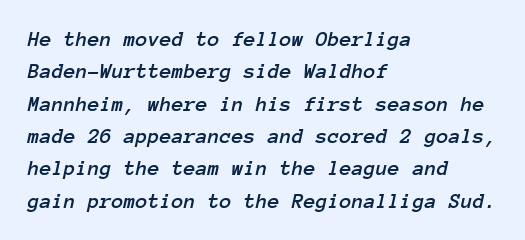
Visually the block forms a straight wall on the left and a jagged coastline on the right. There's an unmistakable incline to the writing here. The letterforms sit shoulder to shoulder at normal distance. The rendering uses a moderate line-height, typical for paragraphs. Nobody drew a line under any word here.
